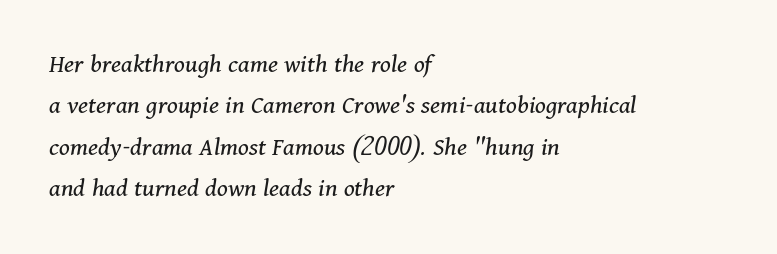
Whoever set this chose a conventional vertical rhythm. If you drew a ruler down the left edge, every line would touch it. Words float on clear page, feet unadorned. Quick note: italic. Observe the ordinary spacing: letters are neighbours, not strangers. Compared with a typical body face, this is equally light or lighter still.
